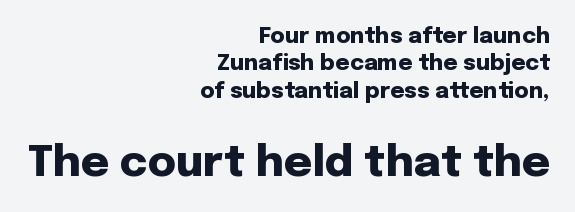
{"serif": "no", "italic": "no", "bold": "yes", "weight": "heavy", "width": "normal", "stroke_contrast": "low", "x_height": "medium", "monospaced": "no", "underline": "no", "align": "right", "line_spacing": "normal", "line_spacing_ratio": 1.25, "letter_spacing": "normal", "letter_spacing_em": 0.0, "larger_block": "second", "size_ratio": 1.95, "glyph_px": 43}
